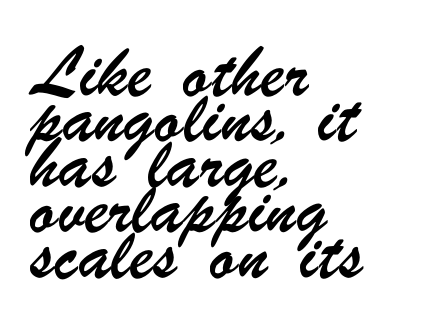
The image shows 32 px condensed sans-serif type; set left-aligned, normal line spacing (1.42x), normal letter spacing, not underlined; low stroke contrast and a small x-height.
